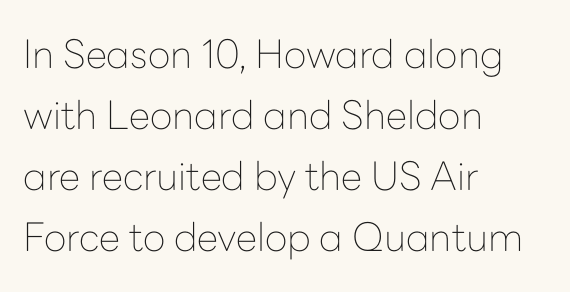
{"serif": "no", "italic": "no", "bold": "no", "weight": "thin", "width": "normal", "stroke_contrast": "low", "x_height": "medium", "monospaced": "no", "underline": "no", "align": "left", "line_spacing": "normal", "line_spacing_ratio": 1.56, "letter_spacing": "normal", "letter_spacing_em": 0.0, "glyph_px": 39}
